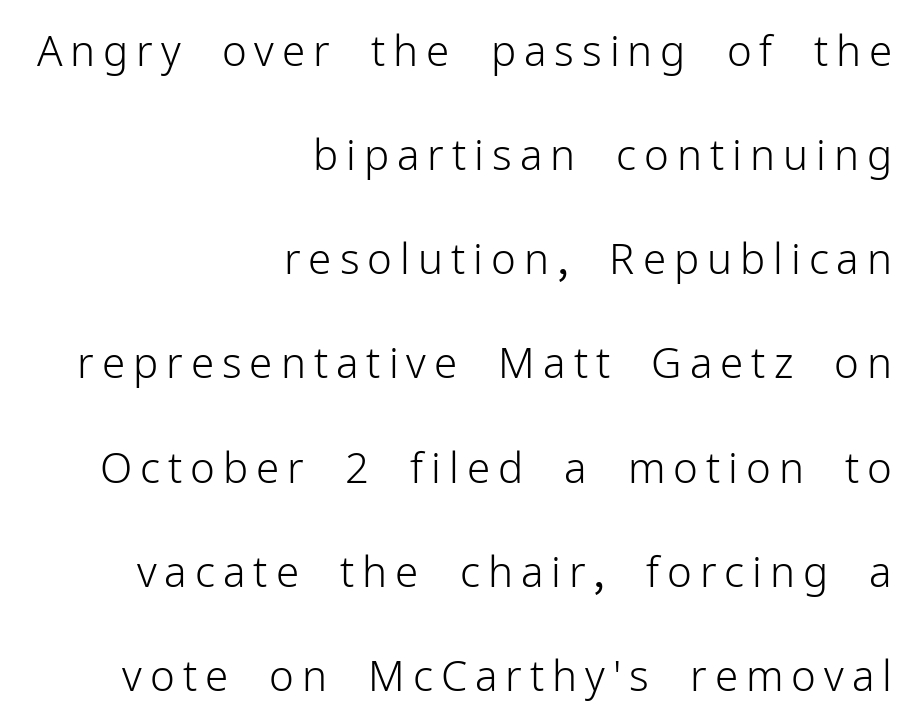
The image shows 42 px light sans-serif type, upright; set right-aligned, loose line spacing (2.48x), not underlined; low stroke contrast and a medium x-height.
